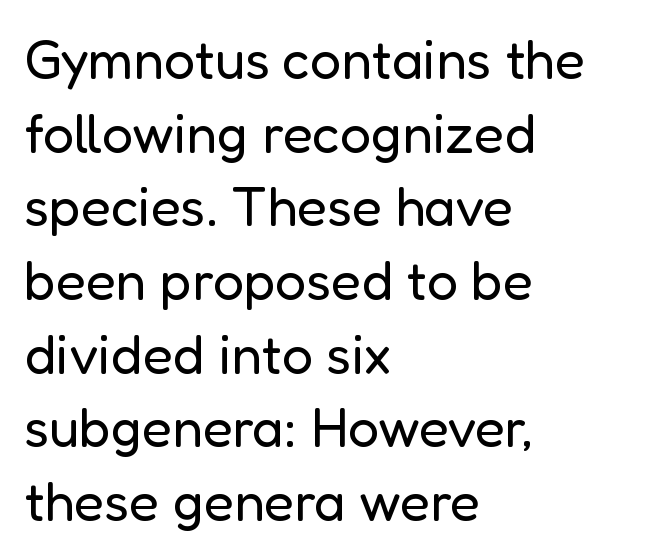
The image shows 55 px regular-weight sans-serif type, upright; set left-aligned, normal line spacing (1.34x), normal letter spacing, not underlined; low stroke contrast and a medium x-height.
